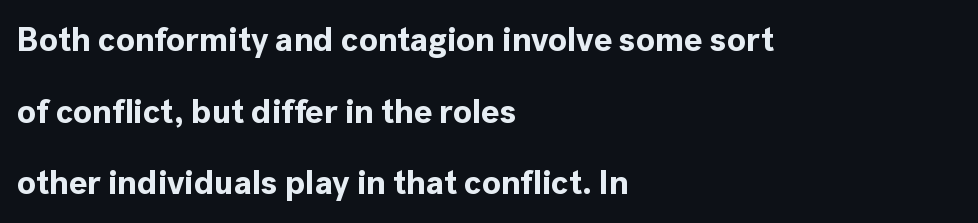
The image shows 34 px bold sans-serif type, upright; set left-aligned, loose line spacing (2.11x), normal letter spacing, not underlined; a medium x-height.
